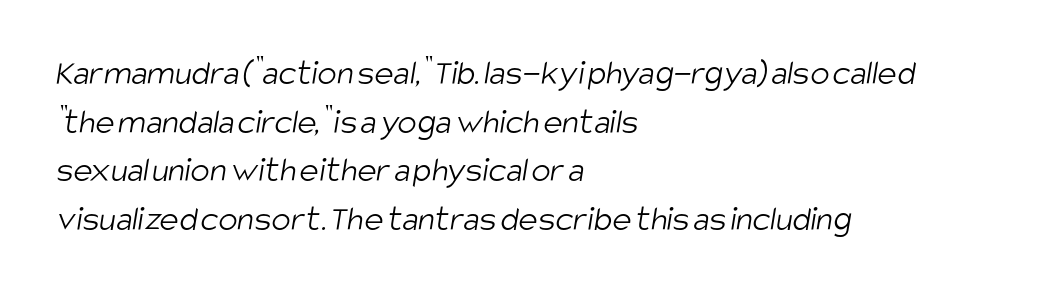
Q: Is the text bold? A: No.
Q: Is the typeface a serif or a sans-serif typeface? A: Sans-serif.
Q: Is the text underlined? A: No.
Q: How is the paragraph aligned? A: Left-aligned.
Q: Is the spacing between letters normal or unusually wide? A: Normal.
Q: Is the spacing between lines tight, normal or loose? A: Normal.
Q: Width (condensed, normal, or wide)? A: Condensed.
Q: Stroke contrast? A: Low.
Q: x-height? A: Large.
Q: Monospaced? A: No.
